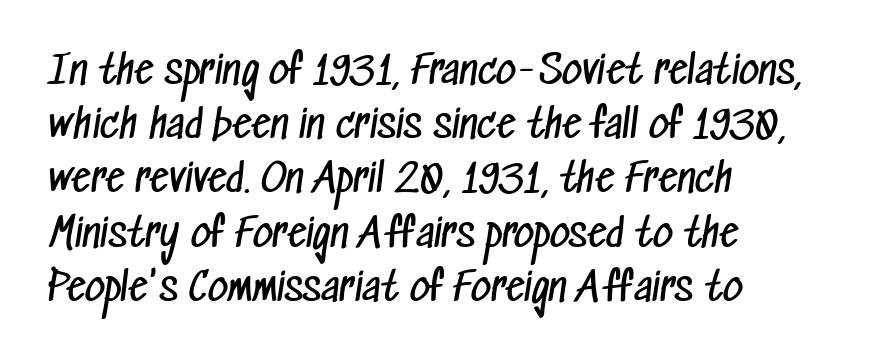
The image shows 39 px regular-weight, condensed sans-serif type; set left-aligned, normal line spacing (1.39x), normal letter spacing, not underlined; low stroke contrast and a medium x-height.
